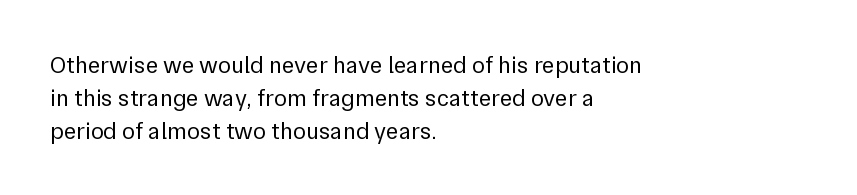
The image shows 24 px text type, upright; set left-aligned, normal line spacing (1.37x), normal letter spacing, not underlined.
